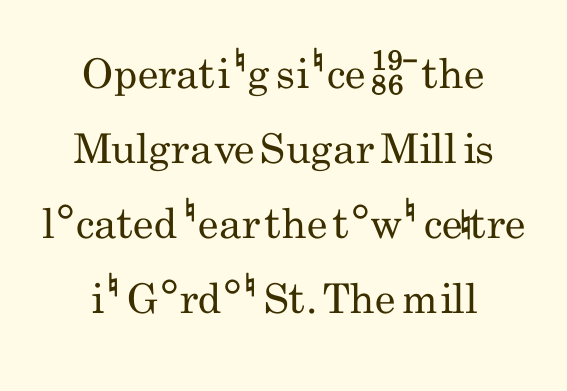
The image shows 41 px regular-weight, condensed sans-serif type, upright; set centered, line spacing 1.83x, normal letter spacing, not underlined; low stroke contrast and a small x-height.
